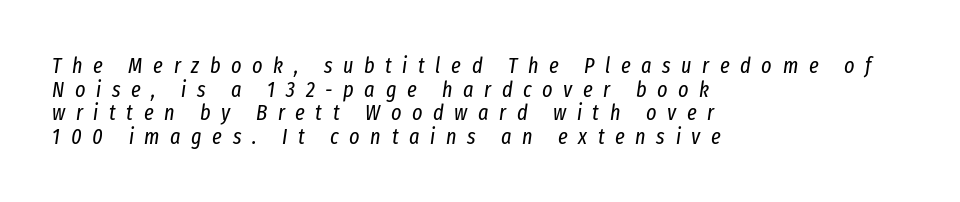
Q: Is the text bold? A: No.
Q: Is the text italic (slanted)? A: Yes, it leans right by about 8 degrees.
Q: Is the text underlined? A: No.
Q: How is the paragraph aligned? A: Left-aligned.
Q: Is the spacing between letters normal or unusually wide? A: Unusually wide.
Q: Is the spacing between lines tight, normal or loose? A: Tight.
